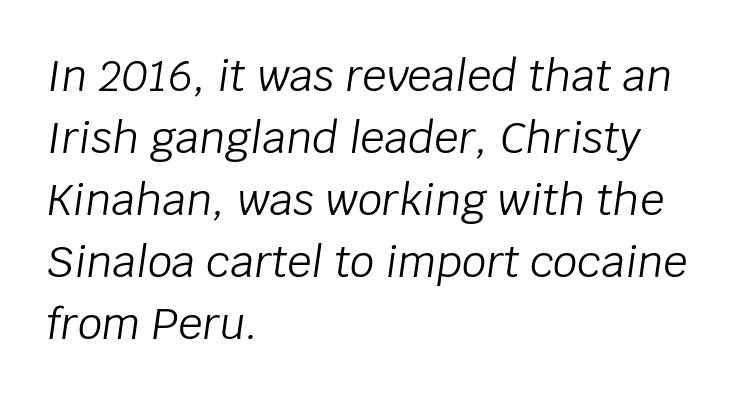
{"italic": "yes", "lean": "right", "slant_degrees": 8, "bold": "no", "weight": "light", "width": "normal", "stroke_contrast": "low", "x_height": "large", "monospaced": "no", "underline": "no", "align": "left", "line_spacing": "normal", "line_spacing_ratio": 1.44, "letter_spacing": "normal", "letter_spacing_em": 0.0, "glyph_px": 43}
